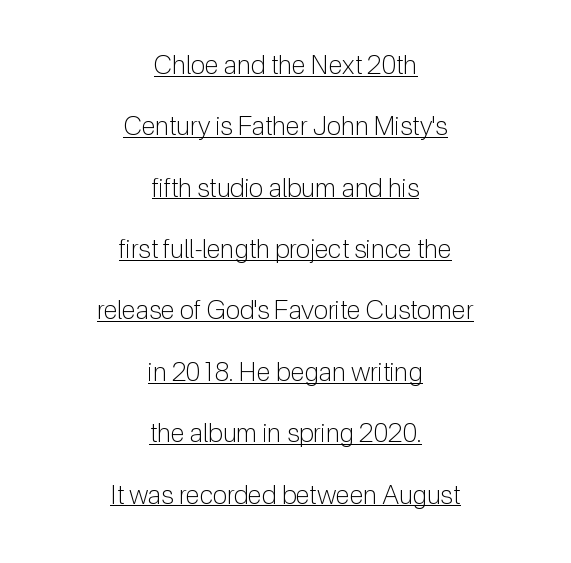
The image shows 26 px text type, upright; set centered, loose line spacing (2.36x), normal letter spacing, underlined.
